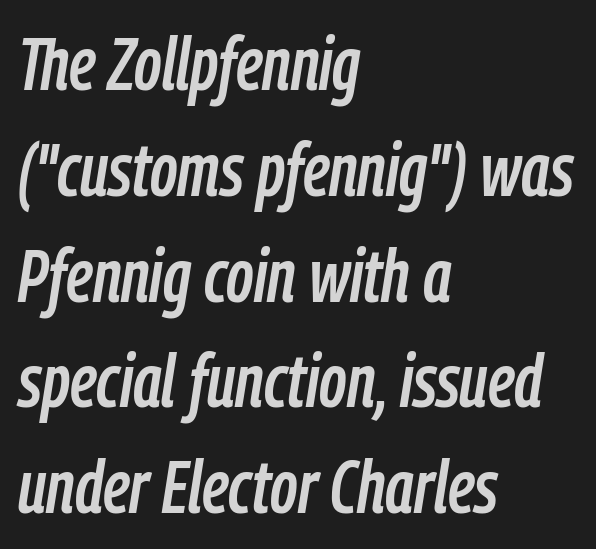
{"italic": "yes", "lean": "right", "slant_degrees": 9, "width": "condensed", "stroke_contrast": "low", "x_height": "medium", "monospaced": "no", "underline": "no", "align": "left", "line_spacing": "normal", "line_spacing_ratio": 1.43, "letter_spacing": "normal", "letter_spacing_em": 0.0, "glyph_px": 74}
